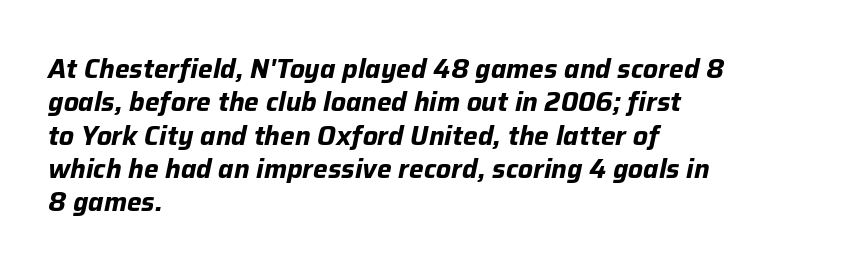
The image shows 26 px bold type, italic (leaning right); set left-aligned, normal line spacing (1.28x), normal letter spacing, not underlined.
